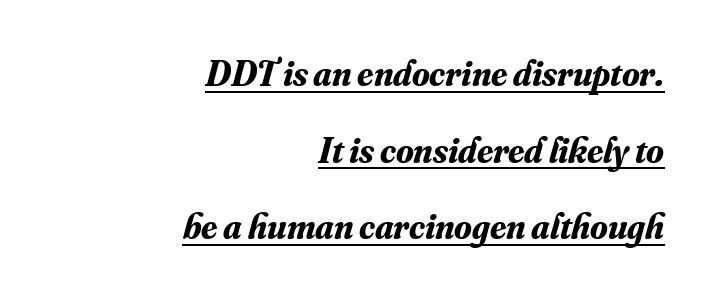
The image shows 36 px bold serif type, italic (leaning right); set right-aligned, loose line spacing (2.13x), normal letter spacing, underlined; medium stroke contrast and a small x-height.
